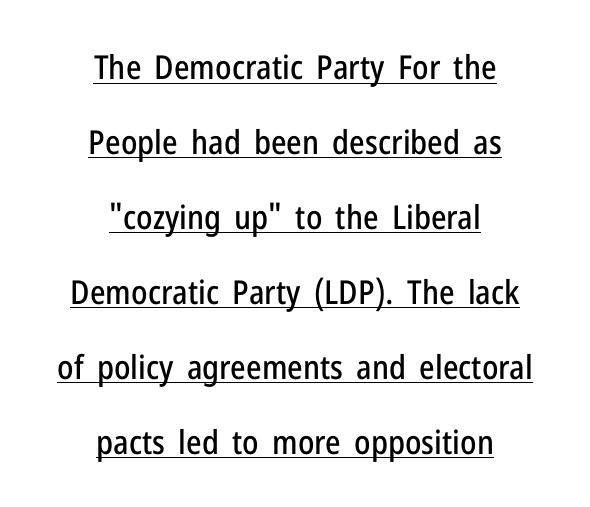
The image shows 33 px condensed sans-serif type, upright; set centered, loose line spacing (2.27x), normal letter spacing, underlined; low stroke contrast and a medium x-height.
